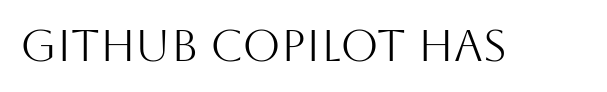
The image shows 44 px light sans-serif type, upright; set normal letter spacing, not underlined; medium stroke contrast and a large x-height.
